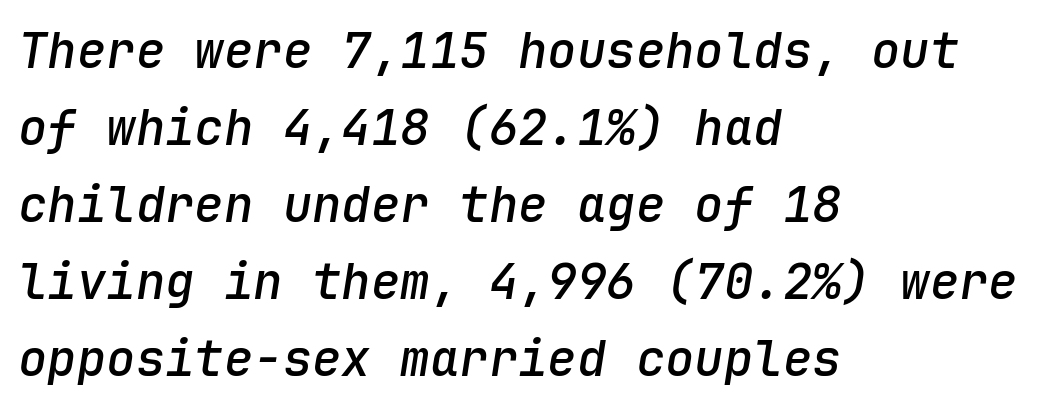
The image shows 49 px semibold type, italic (leaning right), monospaced; set left-aligned, normal line spacing (1.57x), normal letter spacing, not underlined; low stroke contrast and a medium x-height.
